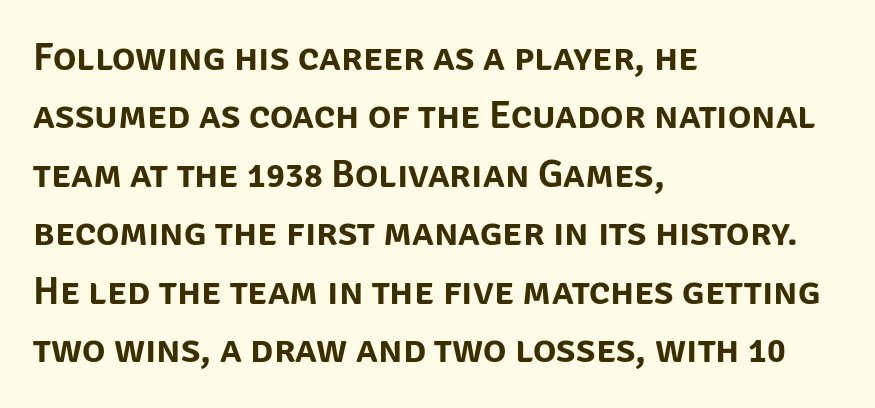
{"serif": "no", "italic": "no", "width": "normal", "stroke_contrast": "low", "x_height": "large", "monospaced": "no", "underline": "no", "align": "left", "line_spacing": "normal", "line_spacing_ratio": 1.5, "letter_spacing": "normal", "letter_spacing_em": 0.0, "glyph_px": 39}
